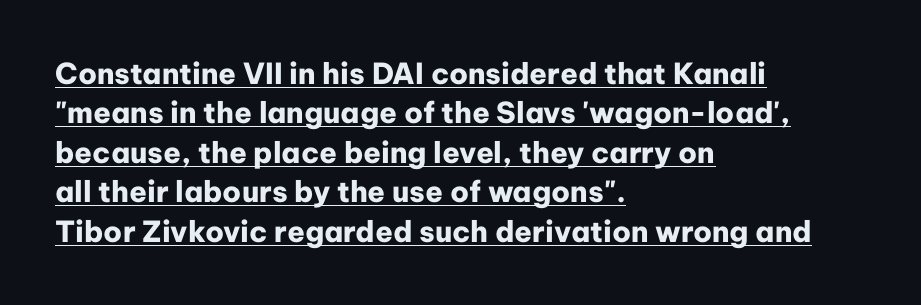
The image shows 29 px heavy sans-serif type, upright; set left-aligned, normal line spacing (1.36x), normal letter spacing, underlined; low stroke contrast and a medium x-height.
